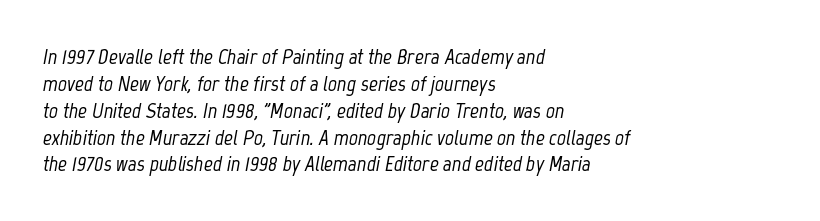
The image shows 22 px text type, italic (leaning right); set left-aligned, line spacing 1.22x, normal letter spacing, not underlined.
